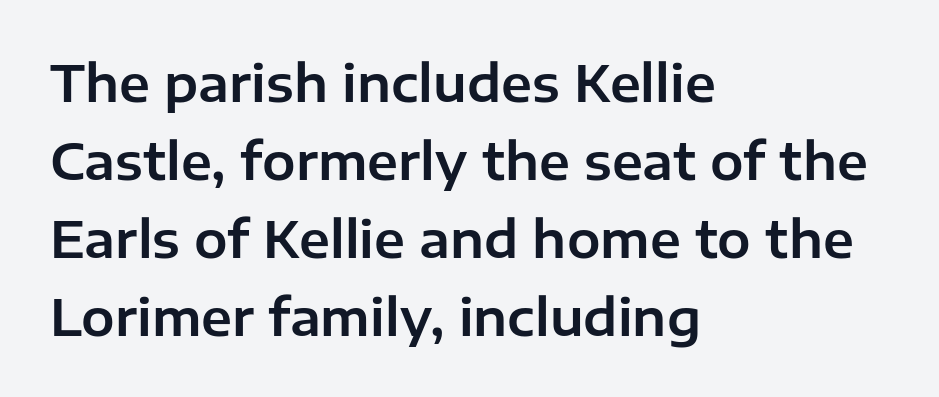
The image shows 50 px sans-serif type, upright; set left-aligned, normal line spacing (1.56x), normal letter spacing, not underlined; low stroke contrast and a medium x-height.
